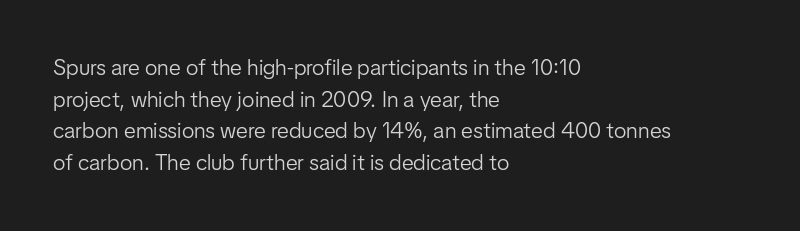
Q: Is the text bold? A: No.
Q: Is the text italic (slanted)? A: No, it is upright.
Q: Is the text underlined? A: No.
Q: How is the paragraph aligned? A: Left-aligned.
Q: Is the spacing between letters normal or unusually wide? A: Normal.
Q: Is the spacing between lines tight, normal or loose? A: Normal.
